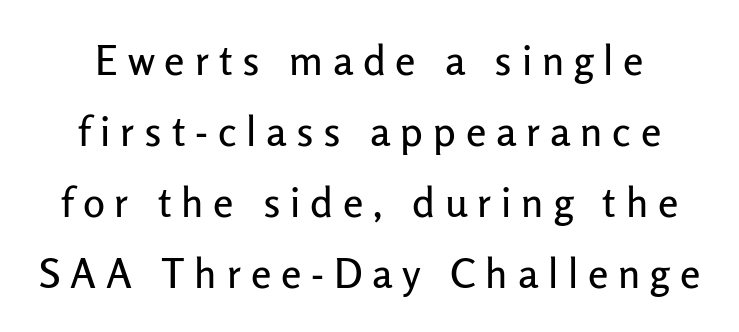
Has an underline been added? It has not. What kind of face is this? One without serifs — a sans. The lettering stays uniformly vertical, giving the passage a roman look. Varying glyph widths throughout — classic text-font behaviour. Display-style spreading of the glyphs; the letterfit is very open.
